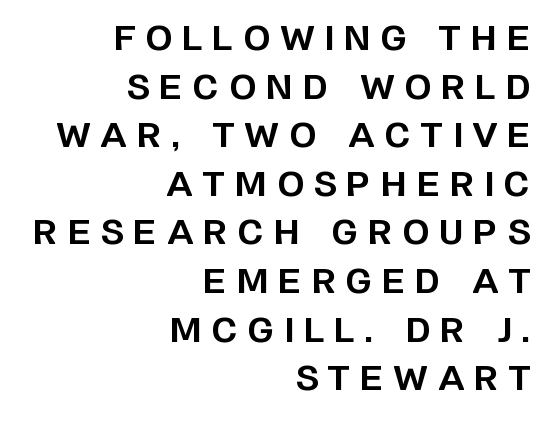
Q: Is the text bold? A: Yes.
Q: Is the text italic (slanted)? A: No, it is upright.
Q: Is the typeface a serif or a sans-serif typeface? A: Sans-serif.
Q: Is the text underlined? A: No.
Q: How is the paragraph aligned? A: Right-aligned.
Q: Is the spacing between letters normal or unusually wide? A: Unusually wide.
Q: Is the spacing between lines tight, normal or loose? A: Normal.
Q: Width (condensed, normal, or wide)? A: Normal.
Q: Stroke contrast? A: Low.
Q: x-height? A: Large.
Q: Monospaced? A: No.
